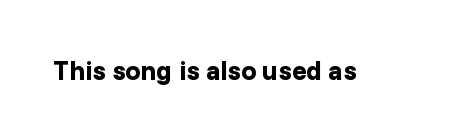
Q: Is the text bold? A: Yes.
Q: Is the text italic (slanted)? A: No, it is upright.
Q: Is the text underlined? A: No.
Q: Is the spacing between letters normal or unusually wide? A: Normal.
